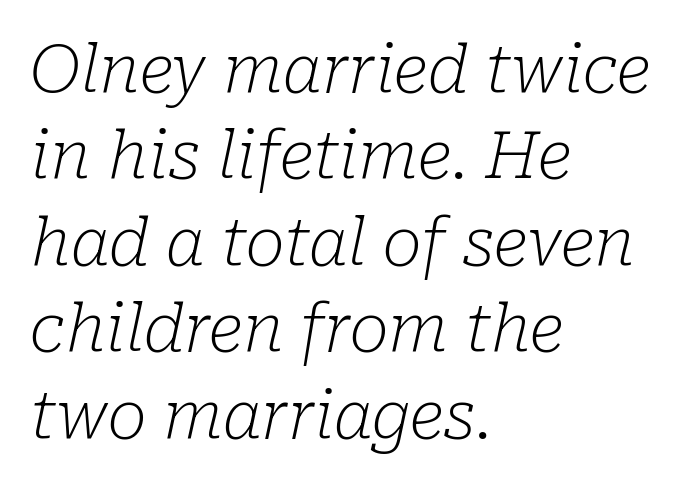
{"serif": "yes", "italic": "yes", "lean": "right", "slant_degrees": 10, "bold": "no", "weight": "light", "width": "normal", "stroke_contrast": "low", "x_height": "medium", "monospaced": "no", "underline": "no", "align": "left", "line_spacing": "normal", "line_spacing_ratio": 1.31, "letter_spacing": "normal", "letter_spacing_em": 0.0, "glyph_px": 66}
